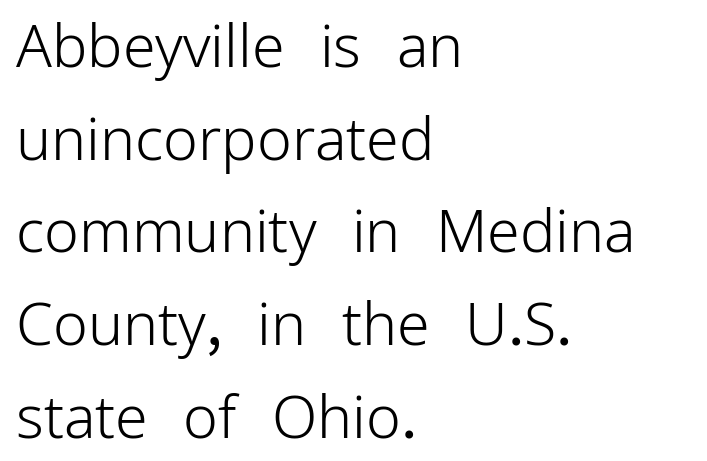
{"serif": "no", "italic": "no", "bold": "no", "weight": "light", "width": "normal", "stroke_contrast": "low", "x_height": "medium", "monospaced": "no", "underline": "no", "align": "left", "line_spacing": "normal", "line_spacing_ratio": 1.57, "letter_spacing": "normal", "letter_spacing_em": 0.0, "glyph_px": 59}
